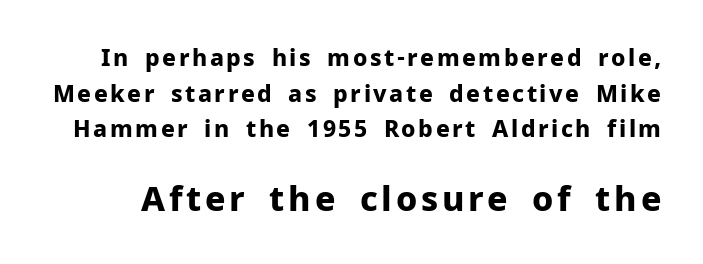
The image shows 34 px bold sans-serif type, upright; set normal line spacing (1.55x), not underlined; the second (bottom) block is 1.48x larger; low stroke contrast and a medium x-height.
